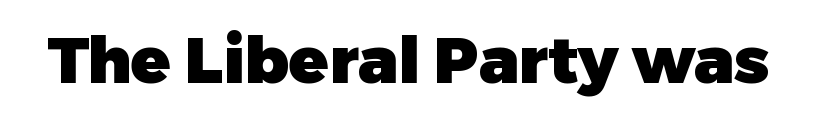
You could not count columns in this text — the font is proportionally spaced. The words here are not underlined. The face used here is a sans, in the tradition of grotesques and geometrics. A roman cut, with each character standing at attention. These words are printed bold, with thick strokes throughout. Each word holds together tightly as a unit, with standard inter-letter gaps.
